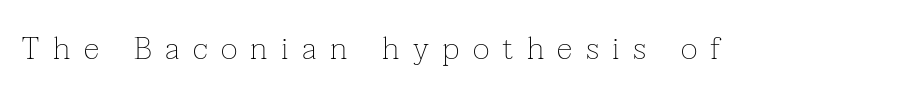
Examine the stroke ends and you'll spot serifs. A typesetter would mark this as roman, not italic. Heaviness? Minimal to ordinary, like unemphasized prose. Character widths vary here, with narrow letters taking less room than wide ones. How are the letters spaced? Widely, with obvious added tracking. Honestly, there is no underline to notice here at all.
